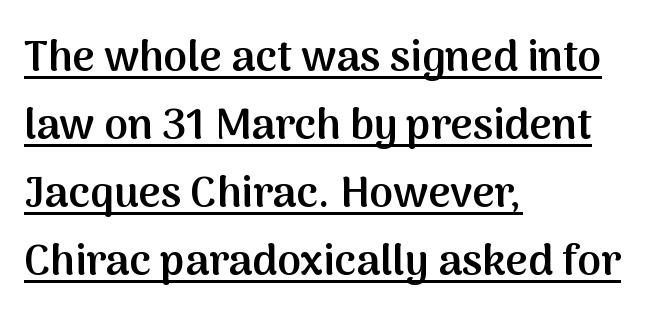
Q: Is the text bold? A: Semi-bold.
Q: Is the text italic (slanted)? A: No, it is upright.
Q: Is the typeface a serif or a sans-serif typeface? A: Sans-serif.
Q: Is the text underlined? A: Yes.
Q: How is the paragraph aligned? A: Left-aligned.
Q: Is the spacing between letters normal or unusually wide? A: Normal.
Q: Is the spacing between lines tight, normal or loose? A: Normal.
Q: Width (condensed, normal, or wide)? A: Normal.
Q: Stroke contrast? A: Medium.
Q: x-height? A: Medium.
Q: Monospaced? A: No.
